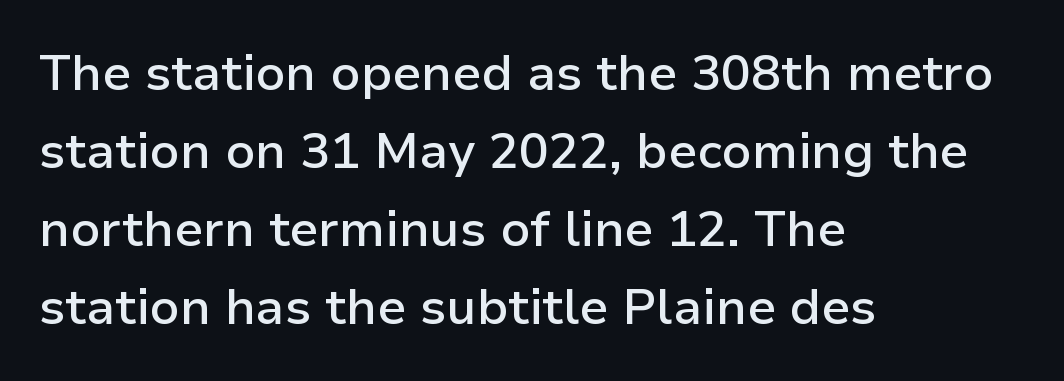
The leading is moderate, giving the passage an even texture. The rendering keeps characters at their native spacing. The rendering shows plain stroke endings on the letterforms — a sans-serif design. Bare-footed words on every line.
